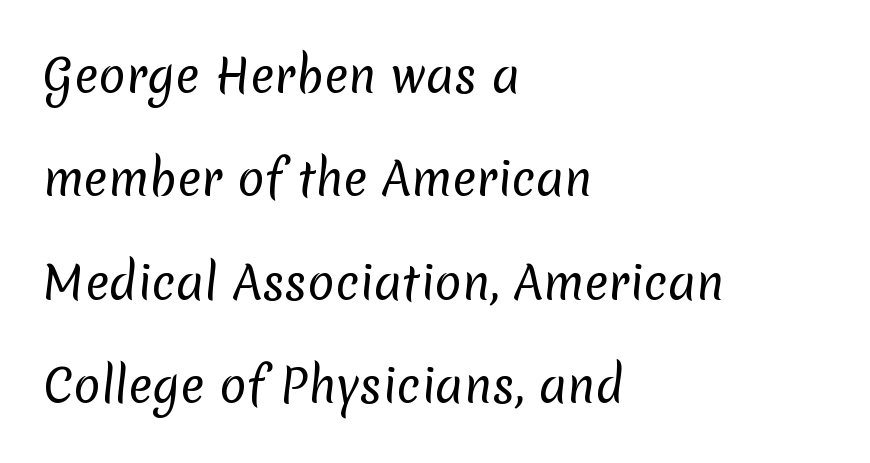
Is this a fixed-width face? No — the glyphs have proportional, varying widths. The passage is arranged the way most books set body copy — flush left. Is this a sans? Yes — the strokes have no serifs. Vertical spacing — loose.
